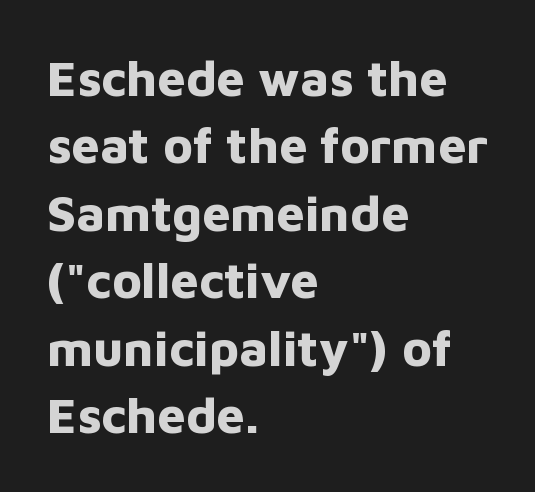
{"serif": "no", "italic": "no", "bold": "yes", "weight": "bold", "width": "normal", "stroke_contrast": "low", "x_height": "medium", "monospaced": "no", "underline": "no", "align": "left", "line_spacing": "normal", "line_spacing_ratio": 1.35, "letter_spacing": "normal", "letter_spacing_em": 0.0, "glyph_px": 50}
